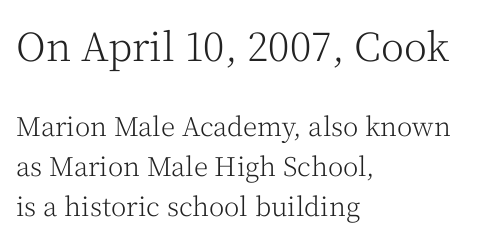
Q: Is the text bold? A: No.
Q: Is the text italic (slanted)? A: No, it is upright.
Q: Is the typeface a serif or a sans-serif typeface? A: Serif.
Q: Is the text underlined? A: No.
Q: How is the paragraph aligned? A: Left-aligned.
Q: Is the spacing between letters normal or unusually wide? A: Normal.
Q: Is the spacing between lines tight, normal or loose? A: Normal.
Q: Which block of text is set in a larger size, the first (top) or the second (bottom)? A: The first (top) one.
Q: Width (condensed, normal, or wide)? A: Normal.
Q: Stroke contrast? A: Medium.
Q: x-height? A: Medium.
Q: Monospaced? A: No.
